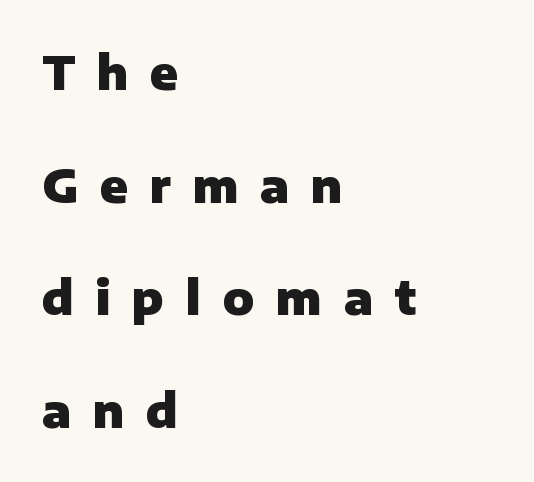
{"serif": "no", "italic": "no", "bold": "yes", "weight": "heavy", "width": "normal", "stroke_contrast": "low", "x_height": "medium", "monospaced": "no", "underline": "no", "align": "left", "line_spacing": "loose", "line_spacing_ratio": 2.45, "letter_spacing": "wide", "letter_spacing_em": 0.47, "glyph_px": 46}
